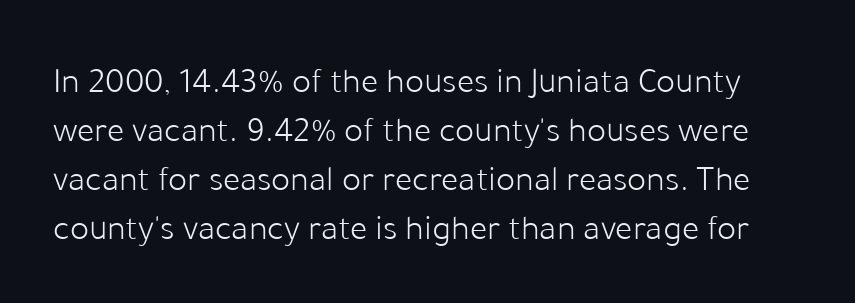
The image shows 36 px light sans-serif type, upright; set normal line spacing (1.36x), normal letter spacing, not underlined; low stroke contrast and a medium x-height.
